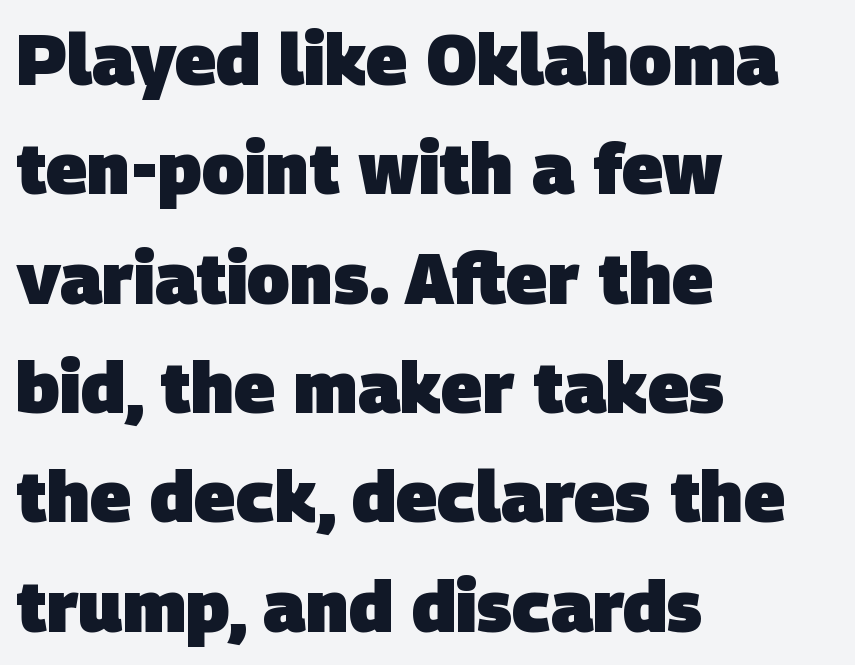
{"serif": "no", "bold": "yes", "weight": "heavy", "width": "normal", "stroke_contrast": "low", "x_height": "large", "monospaced": "no", "underline": "no", "align": "left", "line_spacing": "normal", "line_spacing_ratio": 1.54, "letter_spacing": "normal", "letter_spacing_em": 0.0, "glyph_px": 71}
